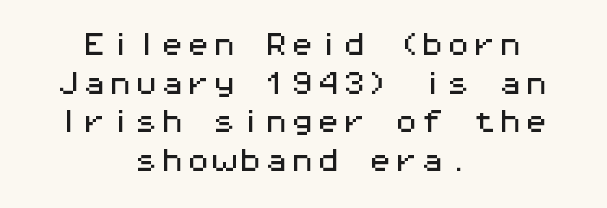
Every character sits straight up, as roman type does. Students, observe: this is what conventionally led text looks like. Each line is balanced around a shared central axis. The line texture is even and compact thanks to regular tracking. The zone under the glyphs is completely vacant.
